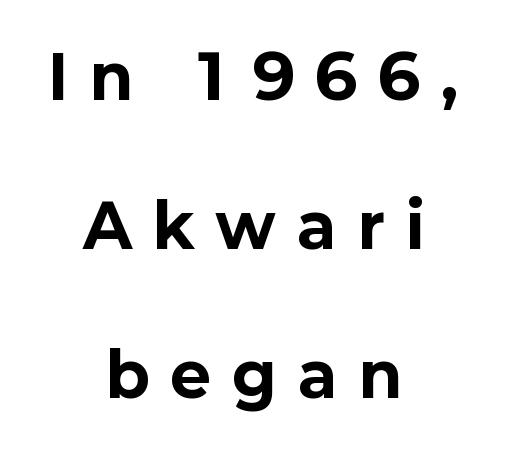
The image shows 61 px bold sans-serif type, upright; set centered, loose line spacing (2.44x), unusually wide letter spacing (+0.36 em), not underlined; low stroke contrast and a medium x-height.
